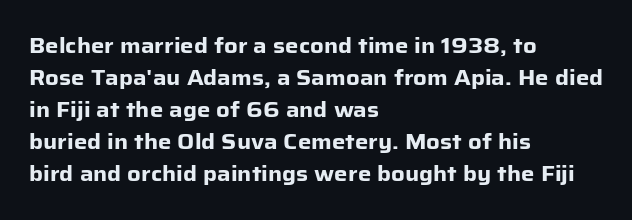
The type sits square on the baseline with zero lean. Summary of weight: heavy, a full bold. Interline gaps are of average width in this sample. The type is set solid horizontally, with unmodified tracking. Underline: absent.
